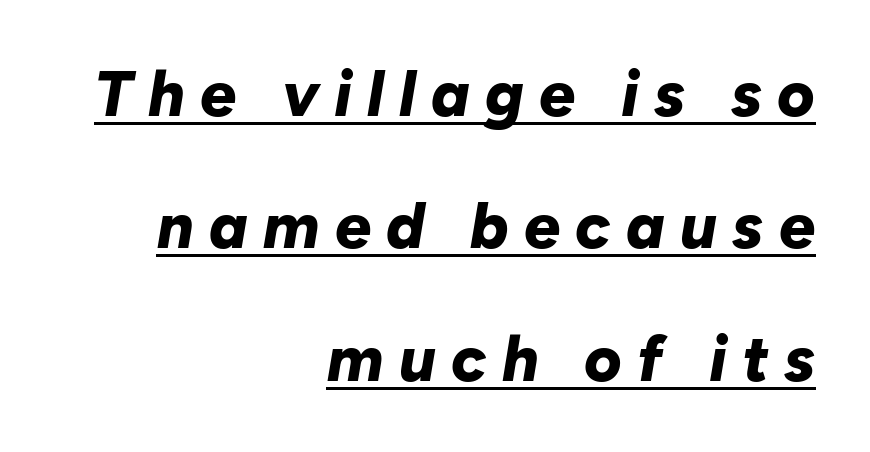
The image shows 64 px bold type, italic (leaning right); set right-aligned, loose line spacing (2.07x), unusually wide letter spacing (+0.24 em), underlined; low stroke contrast and a medium x-height.
